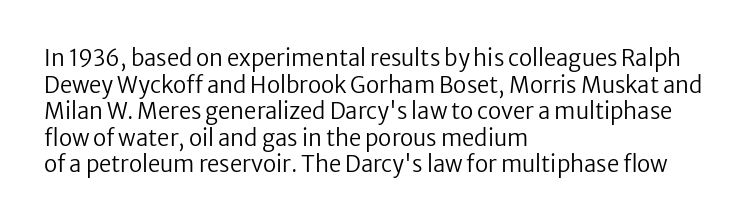
{"italic": "no", "bold": "no", "underline": "no", "align": "left", "line_spacing_ratio": 1.21, "letter_spacing": "normal", "letter_spacing_em": 0.0, "glyph_px": 22}
